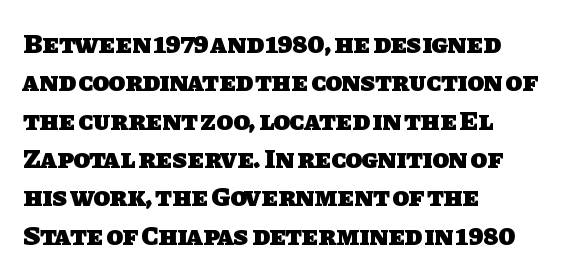
The setting favours the left margin, as ordinary paragraphs usually do. The baseline area is clear. Each glyph is drawn with heavy, bold strokes. Standard letterfit; no display-style spreading of the glyphs. A normal amount of white space separates one row of letters from the next.
